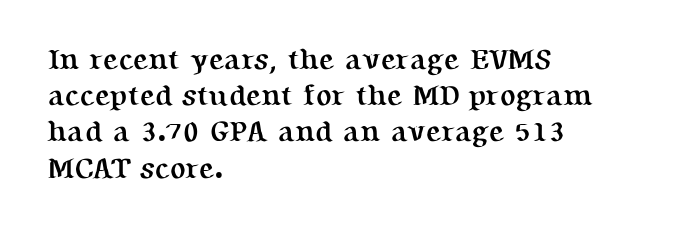
Q: Is the text bold? A: Yes.
Q: Is the text italic (slanted)? A: No, it is upright.
Q: Is the typeface a serif or a sans-serif typeface? A: Serif.
Q: Is the text underlined? A: No.
Q: How is the paragraph aligned? A: Left-aligned.
Q: Is the spacing between letters normal or unusually wide? A: Normal.
Q: Is the spacing between lines tight, normal or loose? A: Normal.
Q: Width (condensed, normal, or wide)? A: Normal.
Q: Stroke contrast? A: Medium.
Q: x-height? A: Medium.
Q: Monospaced? A: No.
